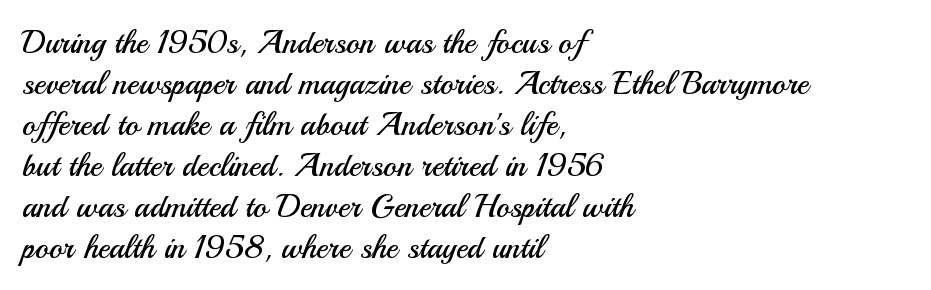
The rendering uses natural spacing where letterforms have individual widths. The strip under each line holds only bare page. The passage shown is not bold in any degree. The face used here is a sans, in the tradition of grotesques and geometrics. Left-aligned paragraph, ragged on the right. The gaps between neighbouring characters are ordinary and unremarkable.
